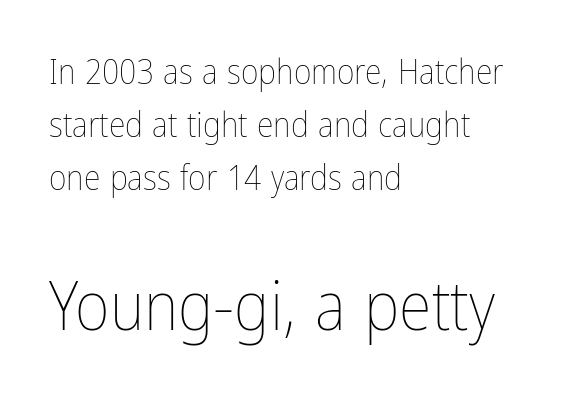
Horizontal alignment here is leftward, the default for most running prose. Does the lettering tilt? It doesn't — this is upright. Whoever set this chose a conventional vertical rhythm. Tracking value appears to be zero — textbook default spacing. Does the bottom block carry the larger type? Yes, it does.
